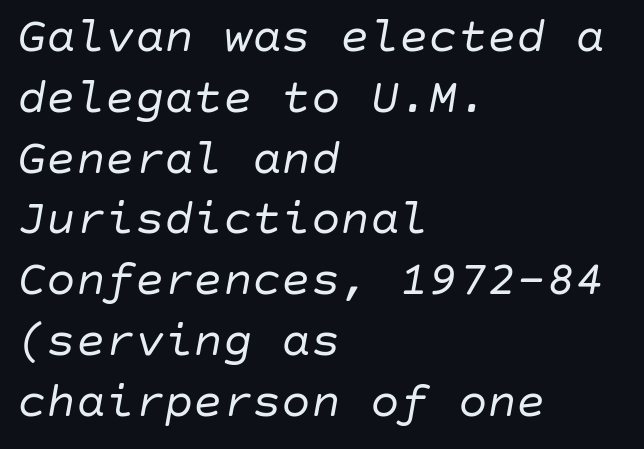
{"italic": "yes", "lean": "right", "slant_degrees": 10, "bold": "no", "weight": "regular", "width": "normal", "stroke_contrast": "low", "x_height": "large", "underline": "no", "align": "left", "line_spacing_ratio": 1.24, "letter_spacing": "normal", "letter_spacing_em": 0.0, "glyph_px": 49}
